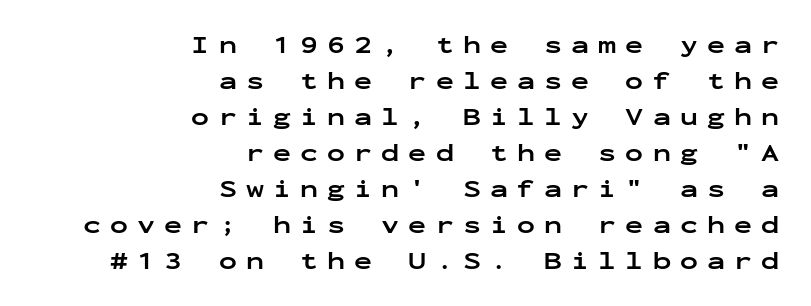
{"italic": "no", "bold": "yes", "underline": "no", "align": "right", "line_spacing": "normal", "line_spacing_ratio": 1.5, "letter_spacing": "wide", "letter_spacing_em": 0.38, "glyph_px": 24}
